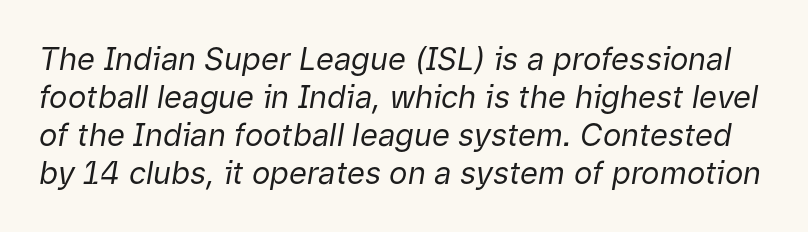
Q: Is the text bold? A: No.
Q: Is the text italic (slanted)? A: Yes, it leans right by about 9 degrees.
Q: Is the text underlined? A: No.
Q: Is the spacing between letters normal or unusually wide? A: Normal.
Q: Width (condensed, normal, or wide)? A: Normal.
Q: Stroke contrast? A: Low.
Q: x-height? A: Medium.
Q: Monospaced? A: No.
